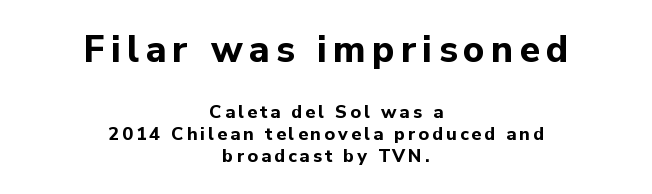
Typeset on center — no edge is straight. A typesetter would call this proportional, since set widths differ per character. Stroke thickness is high; the sample reads as a true bold. Lines of text with bare space underneath. Serif or sans? Sans — the stroke terminals are bare.
